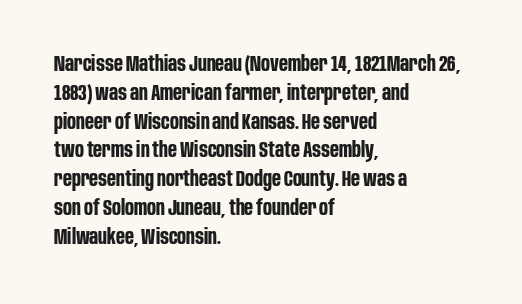
{"italic": "no", "bold": "yes", "underline": "no", "align": "left", "line_spacing": "normal", "line_spacing_ratio": 1.37, "letter_spacing": "normal", "letter_spacing_em": 0.0, "glyph_px": 21}
